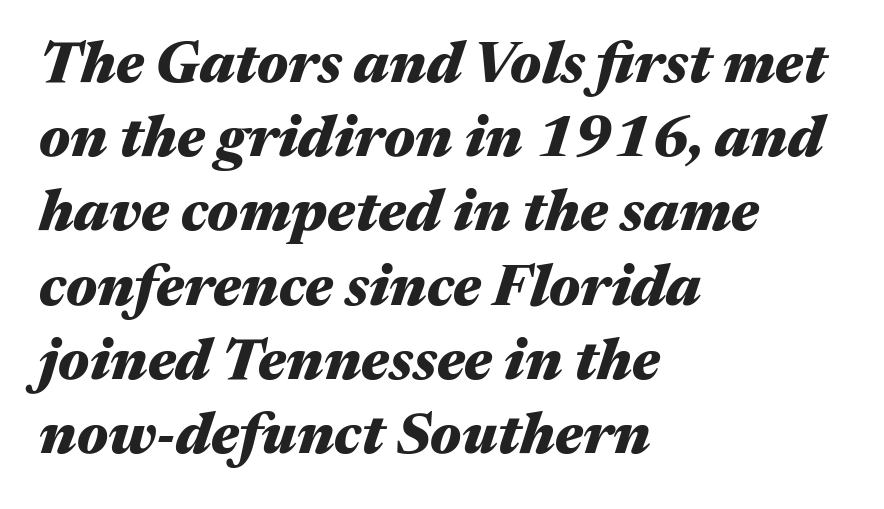
Q: Is the text bold? A: Yes.
Q: Is the text italic (slanted)? A: Yes, it leans right by about 17 degrees.
Q: Is the text underlined? A: No.
Q: How is the paragraph aligned? A: Left-aligned.
Q: Is the spacing between letters normal or unusually wide? A: Normal.
Q: Is the spacing between lines tight, normal or loose? A: Normal.
Q: Width (condensed, normal, or wide)? A: Wide.
Q: Stroke contrast? A: Medium.
Q: x-height? A: Medium.
Q: Monospaced? A: No.
